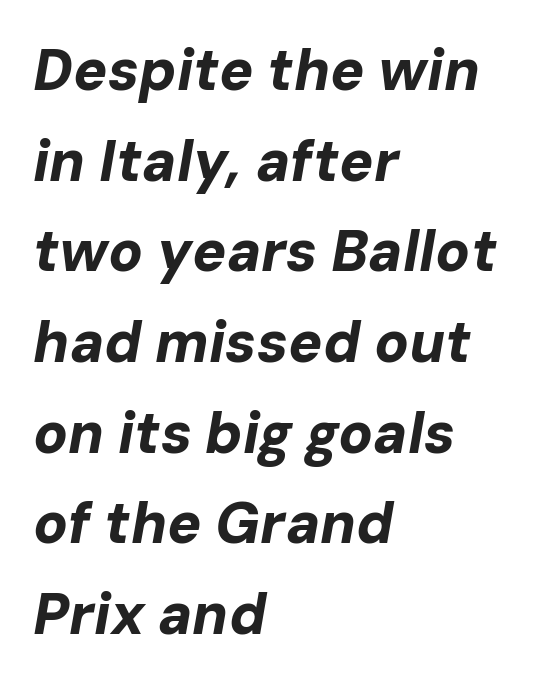
Q: Is the text bold? A: Yes.
Q: Is the text italic (slanted)? A: Yes, it leans right by about 10 degrees.
Q: Is the text underlined? A: No.
Q: How is the paragraph aligned? A: Left-aligned.
Q: Is the spacing between letters normal or unusually wide? A: Normal.
Q: Is the spacing between lines tight, normal or loose? A: Normal.
Q: Width (condensed, normal, or wide)? A: Normal.
Q: Stroke contrast? A: Low.
Q: x-height? A: Medium.
Q: Monospaced? A: No.
